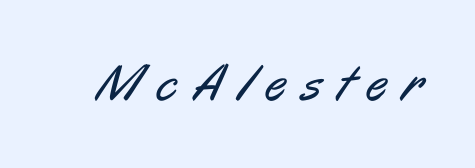
{"serif": "no", "bold": "no", "weight": "regular", "width": "condensed", "stroke_contrast": "low", "x_height": "medium", "monospaced": "no", "underline": "no", "letter_spacing": "wide", "letter_spacing_em": 0.3, "glyph_px": 52}
